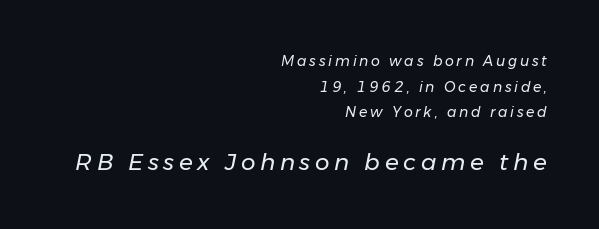
The image shows 23 px text type, italic (leaning right); set right-aligned, line spacing 1.83x, unusually wide letter spacing (+0.2 em), not underlined; the second (bottom) block is 1.64x larger.
